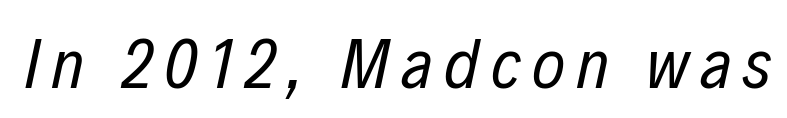
Q: Is the text bold? A: No.
Q: Is the text italic (slanted)? A: Yes, it leans right by about 12 degrees.
Q: Is the text underlined? A: No.
Q: Width (condensed, normal, or wide)? A: Condensed.
Q: Stroke contrast? A: Low.
Q: x-height? A: Medium.
Q: Monospaced? A: No.
